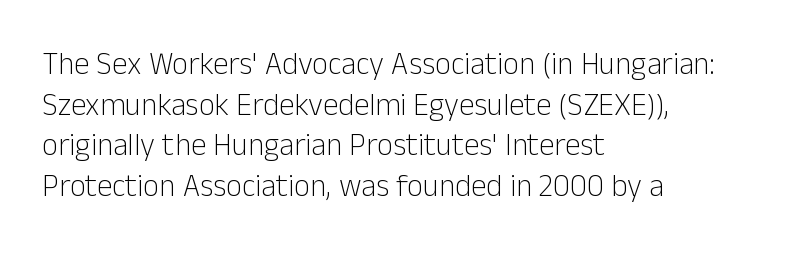
To sum up the face: it is a sans, with no serifs. Tracking value appears to be zero — textbook default spacing. Unbolded letterforms with no extra heft. Here the designer chose a conventional face with non-uniform glyph widths.
